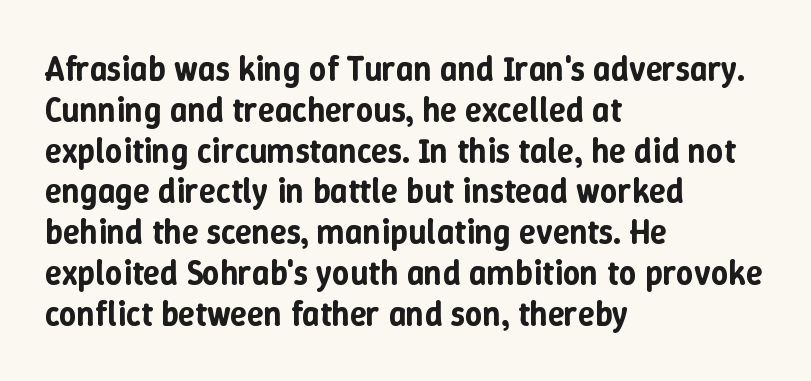
The line texture is even and compact thanks to regular tracking. Character widths vary here, with narrow letters taking less room than wide ones. Compared with a centered layout, this one pins lines to the left instead. Upright lettering throughout. Only glyphs here, with clear space below each row.
